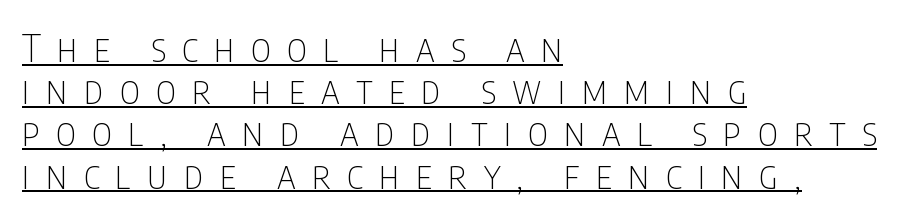
This sample uses an upright cut, with every glyph sitting square on the baseline. The letterforms sit at book weight or below. Check where the strokes stop: nothing finishes them off — pure sans. The space between consecutive lines is stingy. The face used here is rendered with a markedly widened letterfit. Reading down the block, your eye returns to a fixed left position each line.
